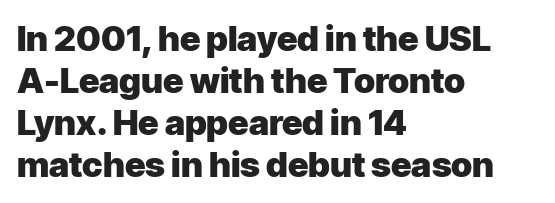
Q: Is the text bold? A: Yes.
Q: Is the text italic (slanted)? A: No, it is upright.
Q: Is the typeface a serif or a sans-serif typeface? A: Sans-serif.
Q: Is the text underlined? A: No.
Q: How is the paragraph aligned? A: Left-aligned.
Q: Is the spacing between letters normal or unusually wide? A: Normal.
Q: Width (condensed, normal, or wide)? A: Normal.
Q: Stroke contrast? A: Low.
Q: x-height? A: Medium.
Q: Monospaced? A: No.
